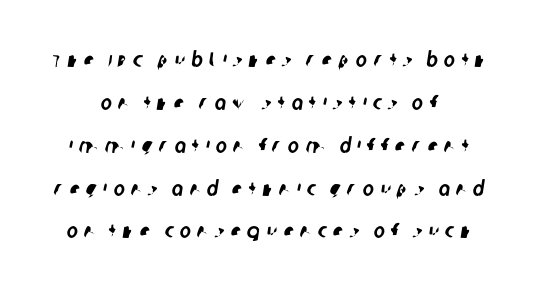
The tracking jumps out immediately: characters are airy and widely separated. The paragraph has two soft edges and a firm central axis. Is there much room between lines? Yes — plenty of vertical air separates them. The area under the type is left untouched.
